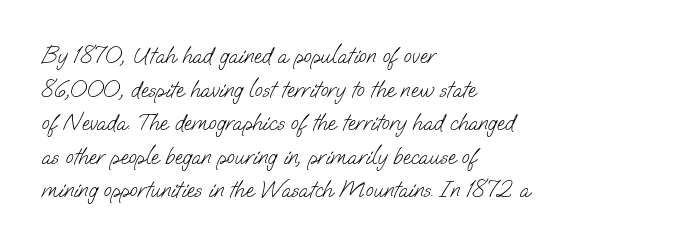
Q: Is the text bold? A: No.
Q: Is the text underlined? A: No.
Q: How is the paragraph aligned? A: Left-aligned.
Q: Is the spacing between letters normal or unusually wide? A: Normal.
Q: Is the spacing between lines tight, normal or loose? A: Normal.
